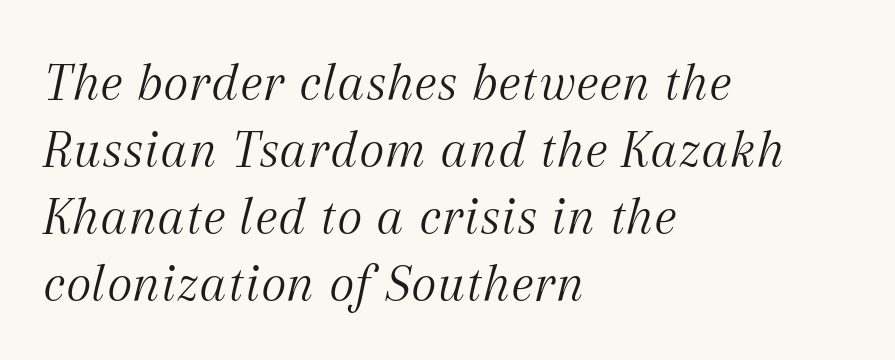
The image shows 55 px light serif type, italic (leaning right); set left-aligned, line spacing 1.22x, normal letter spacing, not underlined; medium stroke contrast and a medium x-height.
